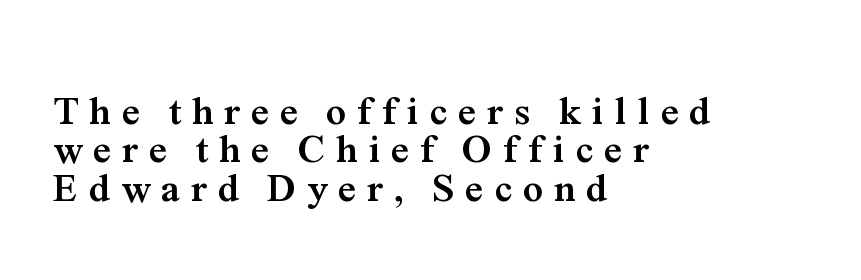
Think of a printed novel: that variable character pitch is what you see here. A typesetter would mark this as roman, not italic. This rendering features lettering with no underline. Leftover space on each line is placed entirely after the last word. The glyphs have the mass of a bold cut.
